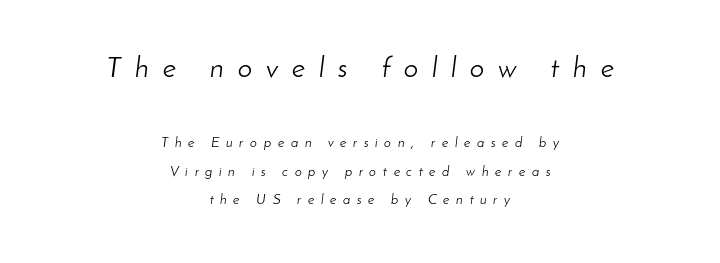
The image shows 29 px light type, italic (leaning right); set centered, loose line spacing (2.01x), unusually wide letter spacing (+0.47 em), not underlined; the first (top) block is 2.07x larger; low stroke contrast and a small x-height.
